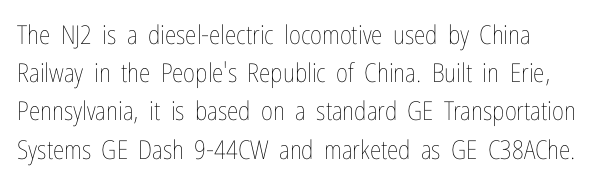
{"italic": "no", "bold": "no", "underline": "no", "align": "left", "line_spacing": "normal", "line_spacing_ratio": 1.47, "letter_spacing": "normal", "letter_spacing_em": 0.0, "glyph_px": 26}
